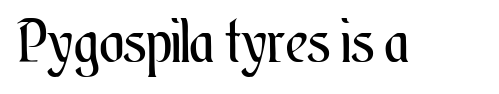
Note the varied advance widths — an 'i' is clearly narrower than an 'm'. Bare-footed words on every line. Heaviness? Minimal to ordinary, like unemphasized prose. Vertical strokes here are truly vertical. No extra tracking has been applied to these lines.
